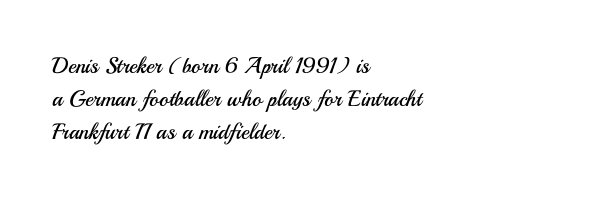
Q: Is the text bold? A: No.
Q: Is the text italic (slanted)? A: Yes.
Q: Is the text underlined? A: No.
Q: How is the paragraph aligned? A: Left-aligned.
Q: Is the spacing between letters normal or unusually wide? A: Normal.
Q: Is the spacing between lines tight, normal or loose? A: Normal.
